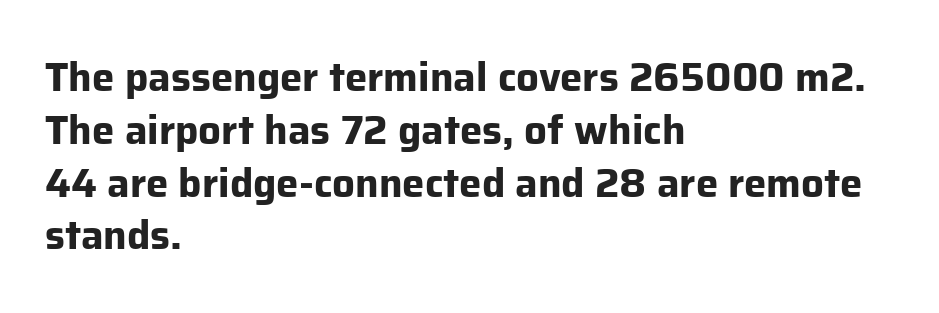
{"serif": "no", "italic": "no", "bold": "yes", "weight": "bold", "width": "normal", "stroke_contrast": "low", "x_height": "medium", "monospaced": "no", "underline": "no", "align": "left", "line_spacing": "normal", "line_spacing_ratio": 1.32, "letter_spacing": "normal", "letter_spacing_em": 0.0, "glyph_px": 40}
